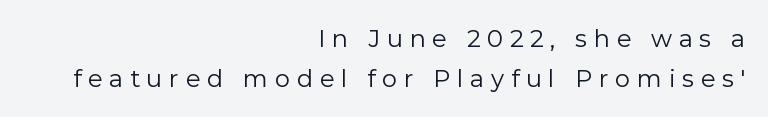
The image shows 24 px text type, upright; set right-aligned, normal line spacing (1.66x), unusually wide letter spacing (+0.28 em), not underlined.
